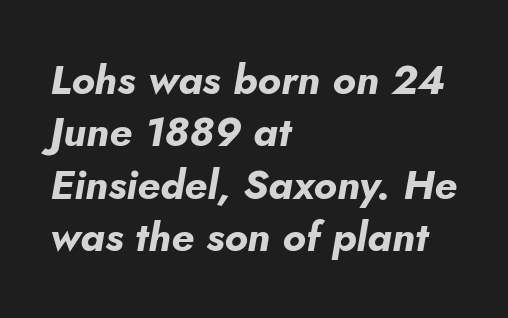
Summary of vertical rhythm: regular, with standard interline spacing. Is the letter spacing exaggerated? No — it looks like the ordinary default. What weight is shown? A full bold with thick strokes. The face used here is proportionally spaced, like ordinary book or web type. Short and long lines alike share a common starting point at left. The gap between lines stays unmarked.
